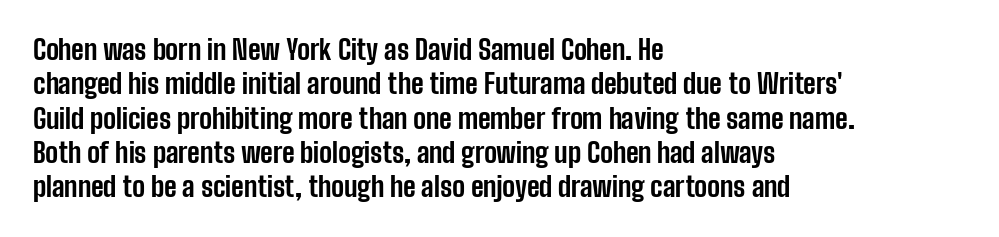
{"italic": "no", "bold": "yes", "underline": "no", "align": "left", "line_spacing": "normal", "line_spacing_ratio": 1.27, "letter_spacing": "normal", "letter_spacing_em": 0.0, "glyph_px": 27}
